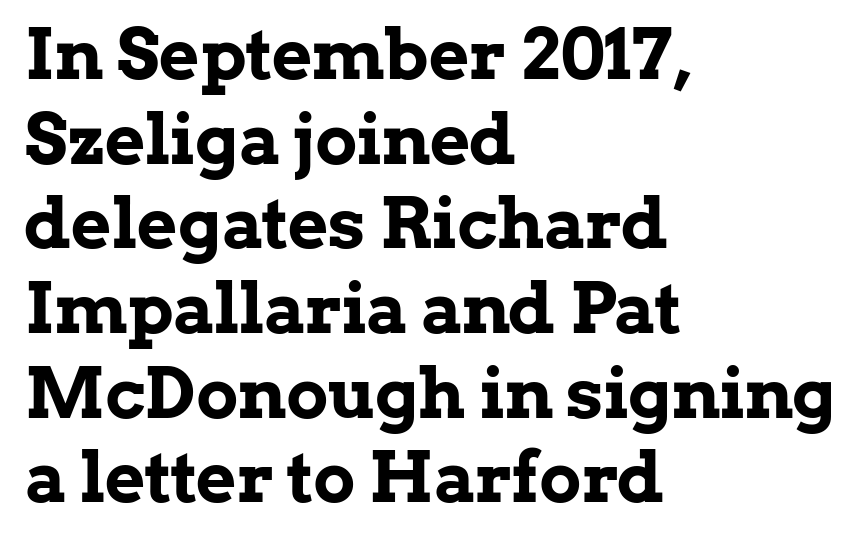
Q: Is the text bold? A: Yes.
Q: Is the text italic (slanted)? A: No, it is upright.
Q: Is the typeface a serif or a sans-serif typeface? A: Serif.
Q: Is the text underlined? A: No.
Q: How is the paragraph aligned? A: Left-aligned.
Q: Is the spacing between letters normal or unusually wide? A: Normal.
Q: Width (condensed, normal, or wide)? A: Normal.
Q: Stroke contrast? A: Low.
Q: x-height? A: Medium.
Q: Monospaced? A: No.
